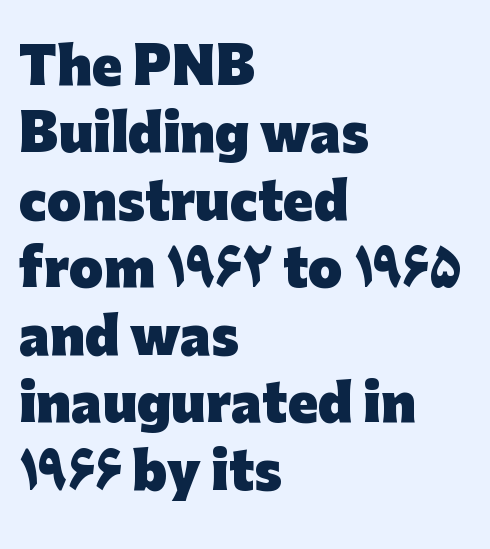
Q: Is the text bold? A: Yes.
Q: Is the text italic (slanted)? A: No, it is upright.
Q: Is the typeface a serif or a sans-serif typeface? A: Sans-serif.
Q: Is the text underlined? A: No.
Q: How is the paragraph aligned? A: Left-aligned.
Q: Is the spacing between letters normal or unusually wide? A: Normal.
Q: Is the spacing between lines tight, normal or loose? A: Normal.
Q: Width (condensed, normal, or wide)? A: Normal.
Q: Stroke contrast? A: Low.
Q: x-height? A: Medium.
Q: Monospaced? A: No.
